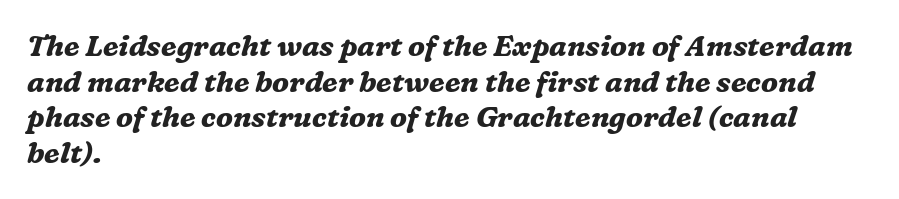
The image shows 29 px bold serif type, italic (leaning right); set left-aligned, line spacing 1.23x, normal letter spacing, not underlined; medium stroke contrast and a medium x-height.
